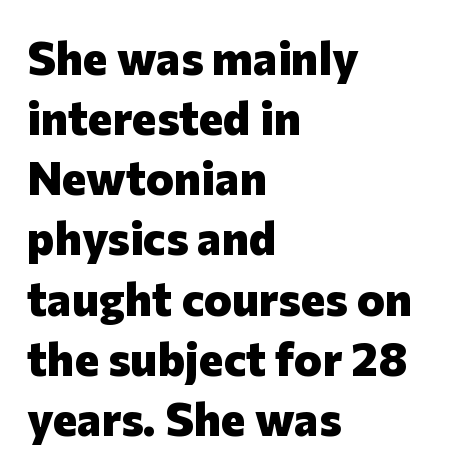
Typographic density is high because the face is bold. Vertical spacing — default. Type without underlining. The text was rendered using a sans face with plain stroke endings. A typesetter would call this proportional, since set widths differ per character. This sample uses an upright cut, with every glyph sitting square on the baseline.
